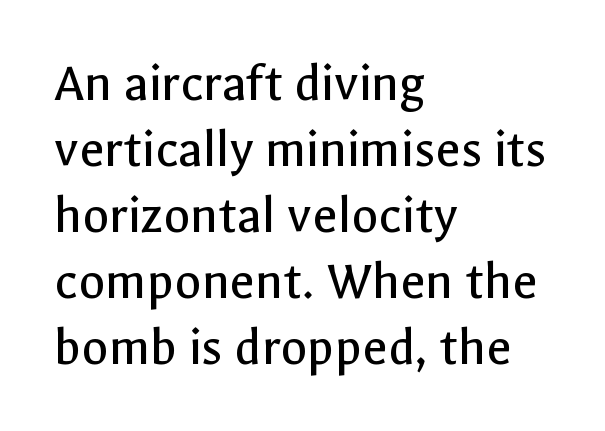
The image shows 55 px regular-weight sans-serif type, upright; set left-aligned, line spacing 1.2x, normal letter spacing, not underlined; a medium x-height.
